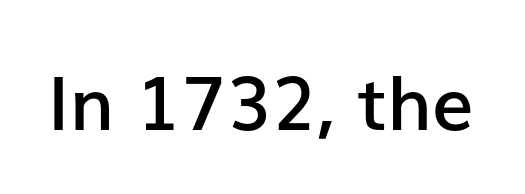
{"serif": "no", "italic": "no", "bold": "semi", "weight": "semibold", "width": "normal", "stroke_contrast": "low", "x_height": "medium", "monospaced": "no", "underline": "no", "letter_spacing": "normal", "letter_spacing_em": 0.0, "glyph_px": 74}
